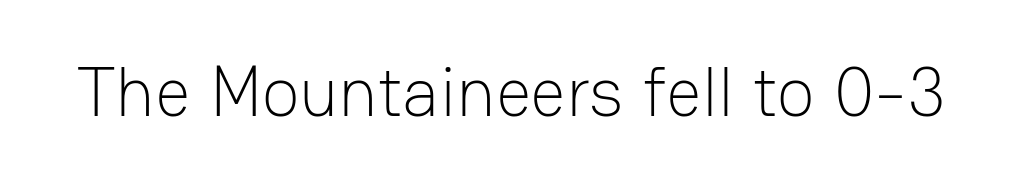
Q: Is the text bold? A: No.
Q: Is the text italic (slanted)? A: No, it is upright.
Q: Is the typeface a serif or a sans-serif typeface? A: Sans-serif.
Q: Is the text underlined? A: No.
Q: Is the spacing between letters normal or unusually wide? A: Normal.
Q: Width (condensed, normal, or wide)? A: Normal.
Q: Stroke contrast? A: Low.
Q: x-height? A: Medium.
Q: Monospaced? A: No.
